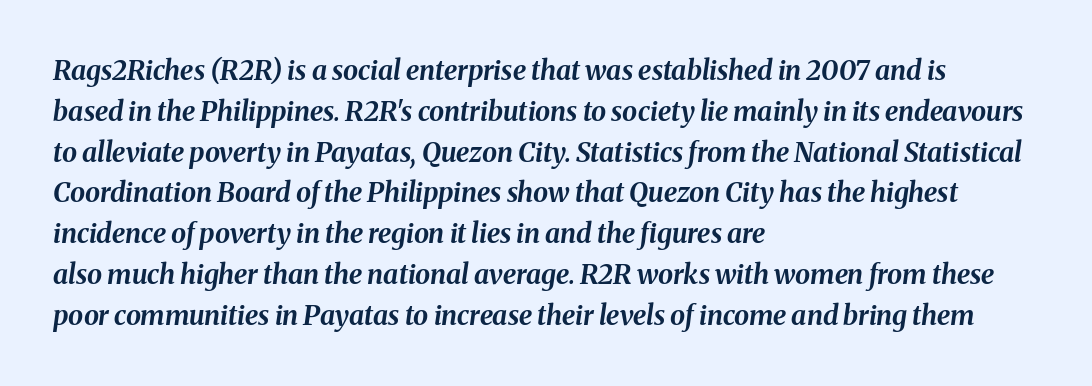
The image shows 27 px bold type, italic (leaning right); set left-aligned, normal line spacing (1.51x), normal letter spacing, not underlined.
